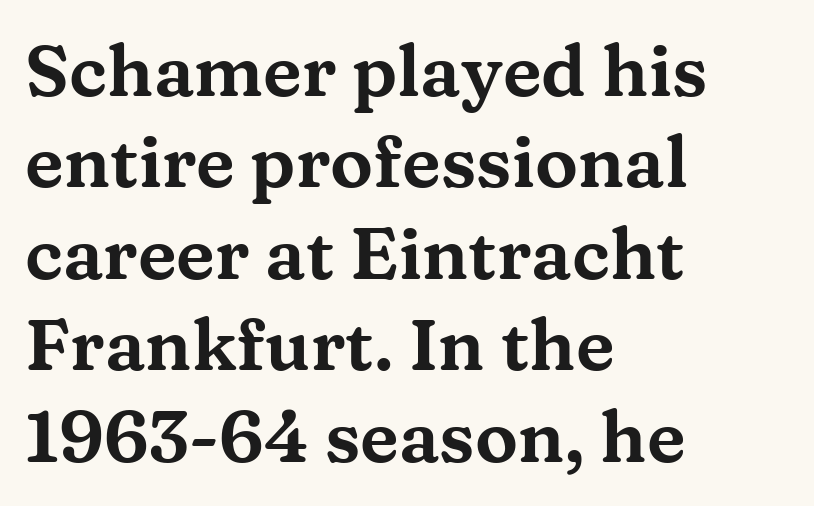
Q: Is the text italic (slanted)? A: No, it is upright.
Q: Is the typeface a serif or a sans-serif typeface? A: Serif.
Q: Is the text underlined? A: No.
Q: How is the paragraph aligned? A: Left-aligned.
Q: Is the spacing between letters normal or unusually wide? A: Normal.
Q: Is the spacing between lines tight, normal or loose? A: Normal.
Q: Width (condensed, normal, or wide)? A: Wide.
Q: Stroke contrast? A: Medium.
Q: x-height? A: Medium.
Q: Monospaced? A: No.
